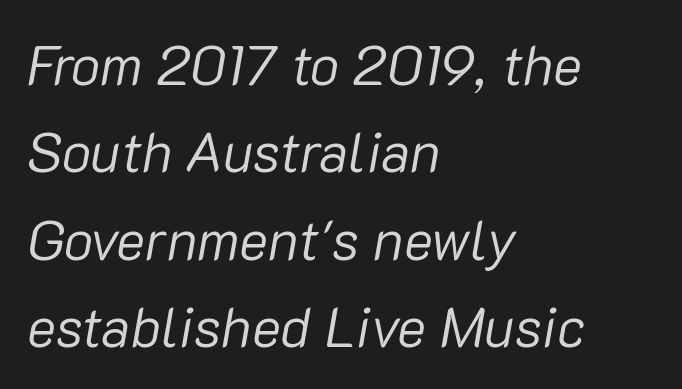
Q: Is the text bold? A: No.
Q: Is the text italic (slanted)? A: Yes, it leans right by about 10 degrees.
Q: Is the text underlined? A: No.
Q: How is the paragraph aligned? A: Left-aligned.
Q: Is the spacing between letters normal or unusually wide? A: Normal.
Q: Is the spacing between lines tight, normal or loose? A: Normal.
Q: Width (condensed, normal, or wide)? A: Normal.
Q: Stroke contrast? A: Low.
Q: x-height? A: Medium.
Q: Monospaced? A: No.
